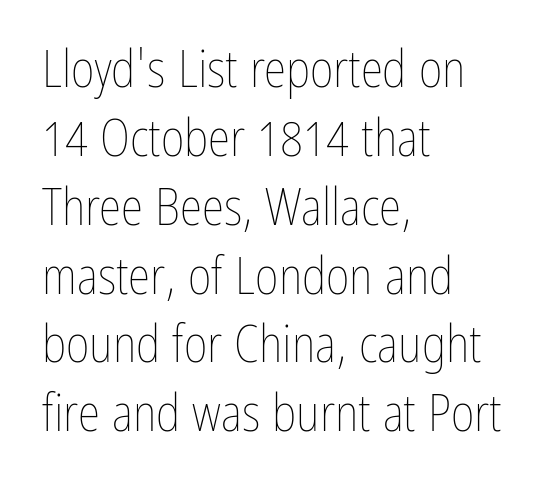
The image shows 51 px thin, condensed type, upright; set left-aligned, normal line spacing (1.35x), normal letter spacing, not underlined; low stroke contrast and a medium x-height.
